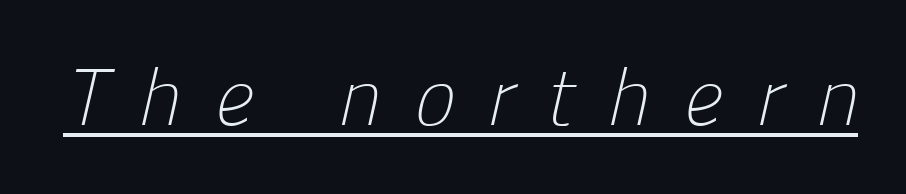
The image shows 80 px light sans-serif type; set unusually wide letter spacing (+0.39 em), underlined; low stroke contrast and a medium x-height.
